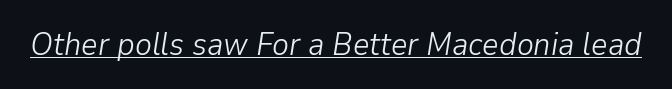
The passage shown is not bold in any degree. Each line of the rendering has a horizontal stroke beneath the glyphs. The axis of the letterforms is tilted away from vertical. Think of a printed novel: that variable character pitch is what you see here. Each word holds together tightly as a unit, with standard inter-letter gaps.
